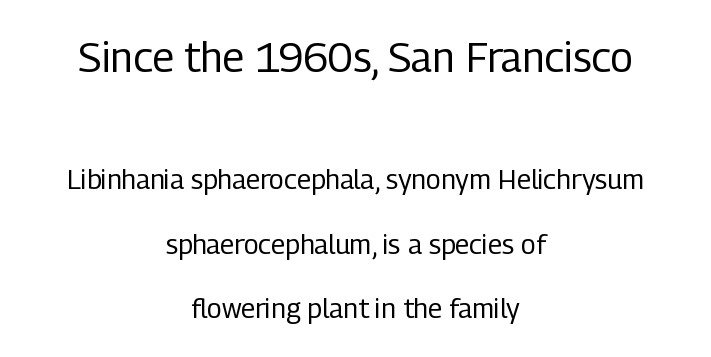
The image shows 41 px regular-weight, condensed sans-serif type, upright; set centered, loose line spacing (2.38x), normal letter spacing, not underlined; the first (top) block is 1.52x larger; low stroke contrast and a medium x-height.
